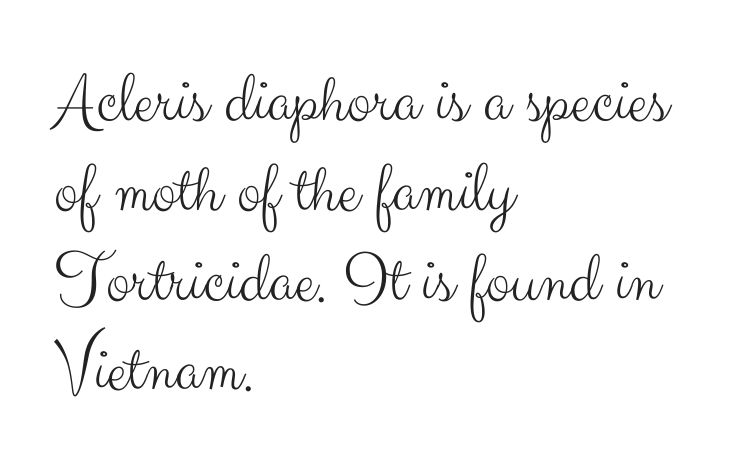
Q: Is the text bold? A: No.
Q: Is the text italic (slanted)? A: Yes.
Q: Is the typeface a serif or a sans-serif typeface? A: Sans-serif.
Q: Is the text underlined? A: No.
Q: How is the paragraph aligned? A: Left-aligned.
Q: Is the spacing between letters normal or unusually wide? A: Normal.
Q: Width (condensed, normal, or wide)? A: Normal.
Q: Stroke contrast? A: Medium.
Q: x-height? A: Small.
Q: Monospaced? A: No.
